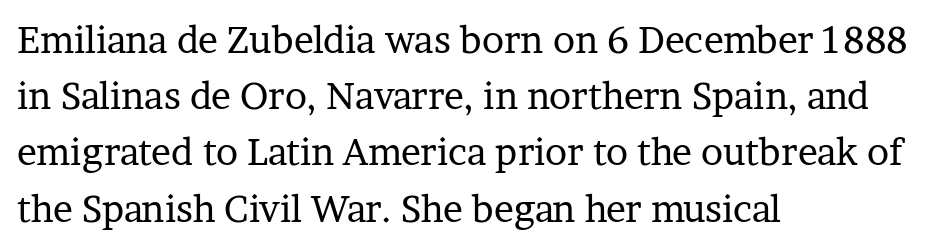
Nothing unusual about the tracking: characters are spaced as the font intends. Caption: multi-line text, flush left, ragged right. Caption: face not bold, strokes unweighted. Serif or sans? Serif — the stroke terminals have little feet. Letters rest on an invisible, unmarked baseline. A typesetter would call this proportional, since set widths differ per character.
